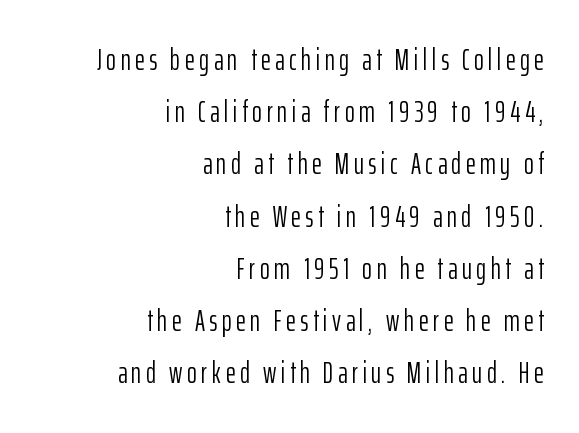
The image shows 30 px light, condensed sans-serif type, upright; set right-aligned, line spacing 1.74x, not underlined; low stroke contrast and a medium x-height.
